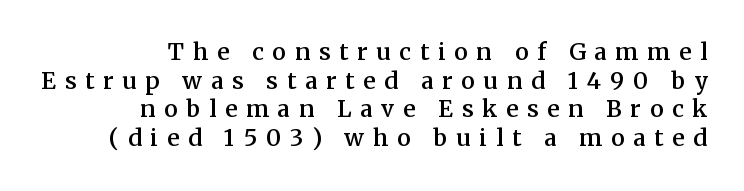
Short note: letters widely spaced. The string is rendered with underlining switched off. Successive baselines arrive at the customary interval. The lettering stays uniformly vertical, giving the passage a roman look. This is the in-between weight designers call semibold or demi. This rendering uses right alignment, leaving the left contour irregular.
